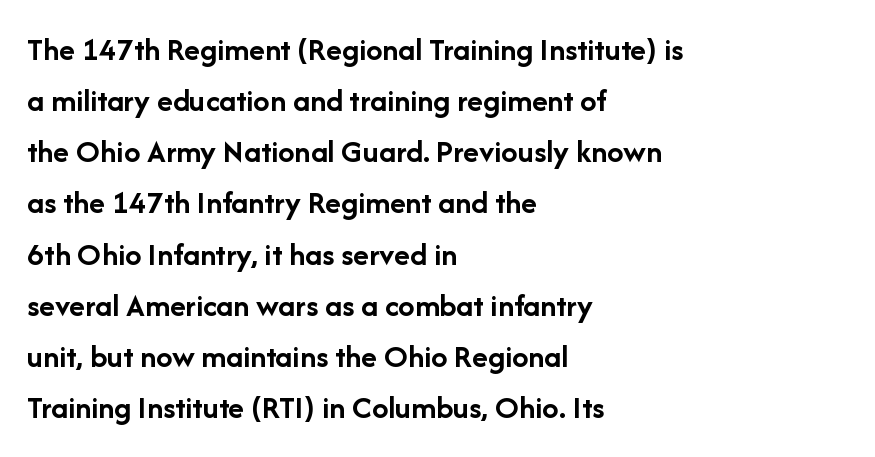
The face used here is rendered with its standard letterfit. The font family rendered here belongs to the sans-serif group. Baseline-to-baseline distance is the conventional proportion of letter height. The passage shown is typed in a proportional face where columns would drift. Plenty of ink on the page — the face is bold.
